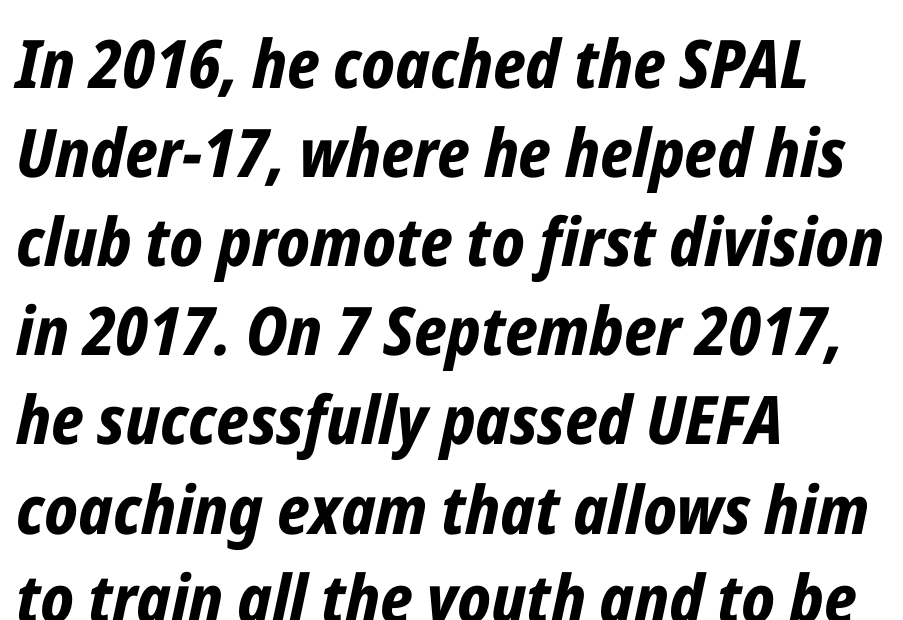
The image shows 67 px bold, condensed type, italic (leaning right); set left-aligned, normal line spacing (1.33x), normal letter spacing, not underlined; low stroke contrast and a medium x-height.
